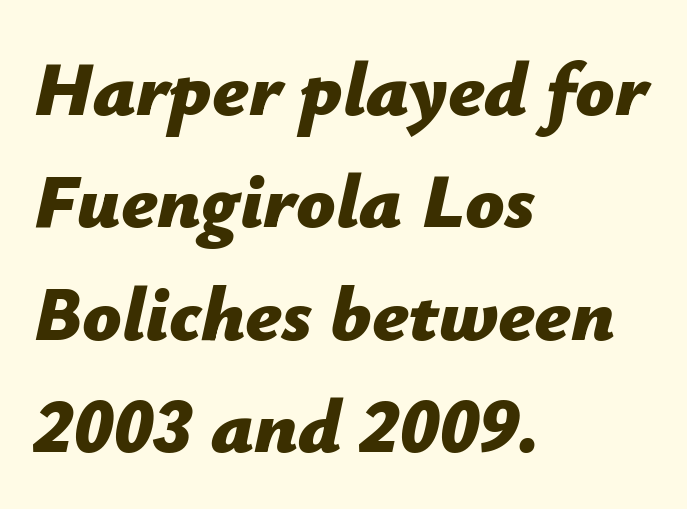
The font's italic variant was chosen for this text. This sample uses plain, unmodified letter spacing. Emphasis by weight is at full strength: bold. The rows are spaced the way most documents space them. Has an underline been added? It has not. Character widths vary here, with narrow letters taking less room than wide ones.
